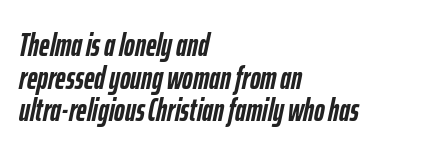
Q: Is the text bold? A: Yes.
Q: Is the text italic (slanted)? A: Yes, it leans right by about 12 degrees.
Q: Is the text underlined? A: No.
Q: How is the paragraph aligned? A: Left-aligned.
Q: Is the spacing between letters normal or unusually wide? A: Normal.
Q: Is the spacing between lines tight, normal or loose? A: Tight.
Q: Width (condensed, normal, or wide)? A: Condensed.
Q: Stroke contrast? A: Low.
Q: x-height? A: Medium.
Q: Monospaced? A: No.
